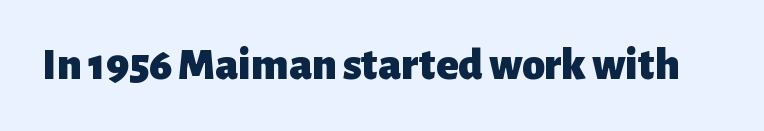
{"serif": "no", "italic": "no", "bold": "yes", "weight": "heavy", "width": "normal", "stroke_contrast": "low", "x_height": "medium", "monospaced": "no", "underline": "no", "letter_spacing": "normal", "letter_spacing_em": 0.0, "glyph_px": 46}
